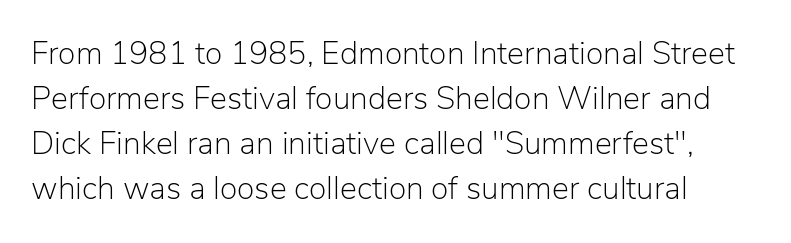
Q: Is the text bold? A: No.
Q: Is the text italic (slanted)? A: No, it is upright.
Q: Is the typeface a serif or a sans-serif typeface? A: Sans-serif.
Q: Is the text underlined? A: No.
Q: Is the spacing between letters normal or unusually wide? A: Normal.
Q: Is the spacing between lines tight, normal or loose? A: Normal.
Q: Width (condensed, normal, or wide)? A: Normal.
Q: Stroke contrast? A: Low.
Q: x-height? A: Medium.
Q: Monospaced? A: No.
